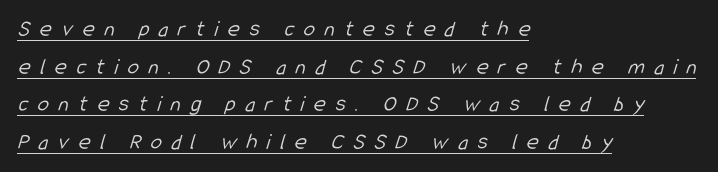
The image shows 23 px text type; set left-aligned, normal line spacing (1.64x), unusually wide letter spacing (+0.42 em), underlined.
